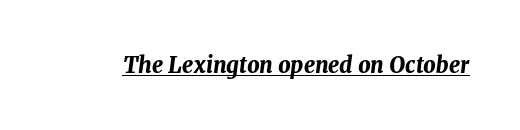
Q: Is the text bold? A: Yes.
Q: Is the text italic (slanted)? A: Yes, it leans right by about 8 degrees.
Q: Is the text underlined? A: Yes.
Q: Is the spacing between letters normal or unusually wide? A: Normal.
